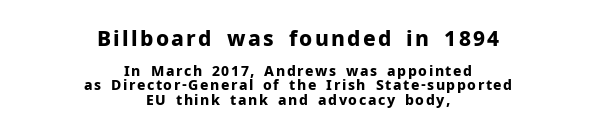
The image shows 21 px bold type, upright; set centered, tight line spacing (1.02x), not underlined; the first (top) block is 1.5x larger.
